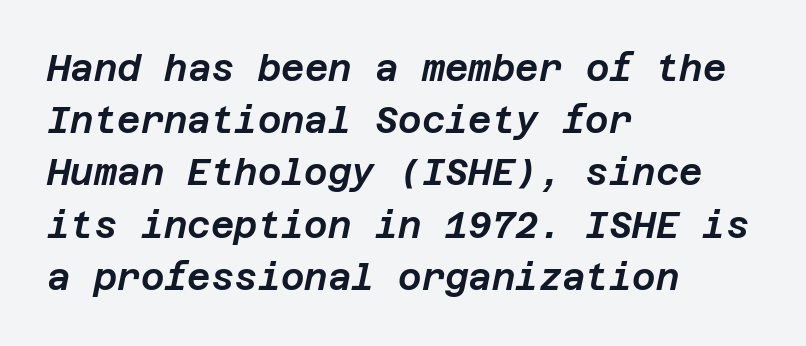
If you measured baseline to baseline, you'd find a middling distance. The paragraph shown leans on its left margin. The typography opts for an oblique posture over an upright one. The foot of each line stays bare and open.
